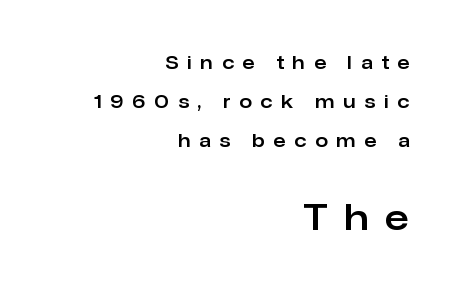
{"serif": "no", "italic": "no", "width": "normal", "stroke_contrast": "low", "x_height": "medium", "monospaced": "no", "underline": "no", "align": "right", "line_spacing": "loose", "line_spacing_ratio": 2.17, "letter_spacing": "wide", "letter_spacing_em": 0.49, "larger_block": "second", "size_ratio": 1.94, "glyph_px": 35}
